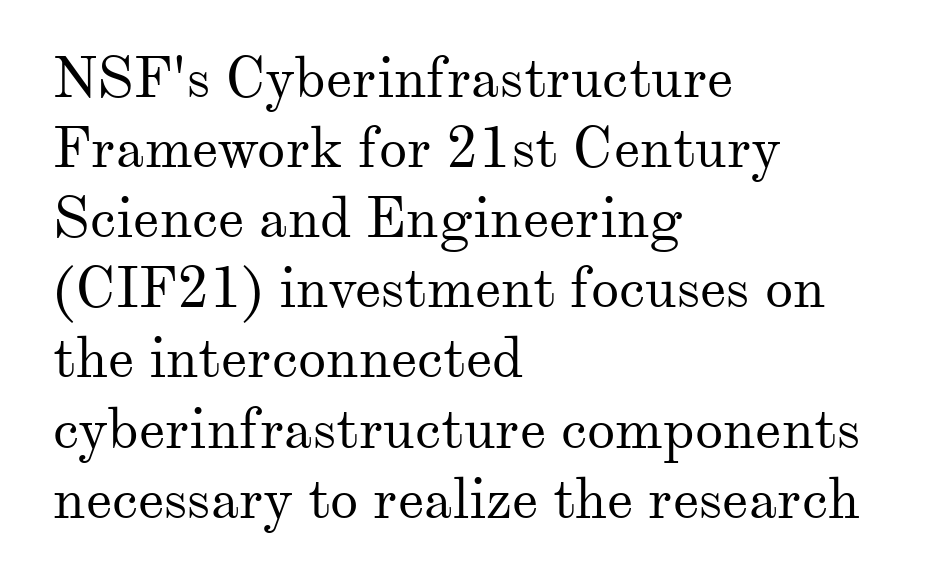
Glyph-to-glyph distance matches everyday printed text. The gap between lines stays unmarked. Think of a printed novel: that variable character pitch is what you see here. Compared with a typical body face, this is equally light or lighter still. A classic flush-left, rag-right setting is used for this passage.
